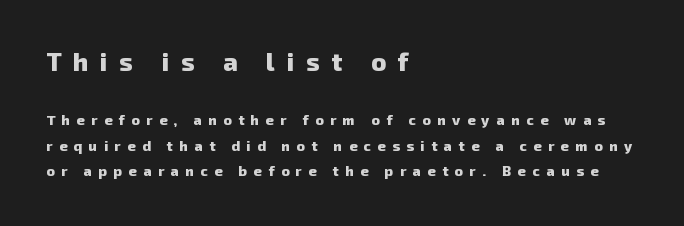
{"bold": "yes", "underline": "no", "align": "left", "line_spacing_ratio": 1.82, "letter_spacing": "wide", "letter_spacing_em": 0.47, "larger_block": "first", "size_ratio": 1.79, "glyph_px": 25}
